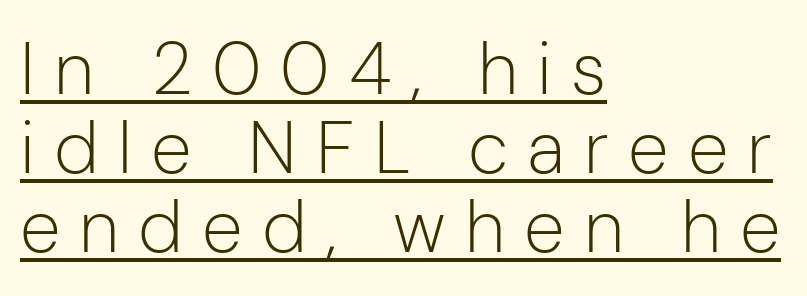
Q: Is the text bold? A: No.
Q: Is the text italic (slanted)? A: No, it is upright.
Q: Is the typeface a serif or a sans-serif typeface? A: Sans-serif.
Q: Is the text underlined? A: Yes.
Q: How is the paragraph aligned? A: Left-aligned.
Q: Is the spacing between letters normal or unusually wide? A: Unusually wide.
Q: Is the spacing between lines tight, normal or loose? A: Tight.
Q: Width (condensed, normal, or wide)? A: Normal.
Q: Stroke contrast? A: Low.
Q: x-height? A: Medium.
Q: Monospaced? A: No.
